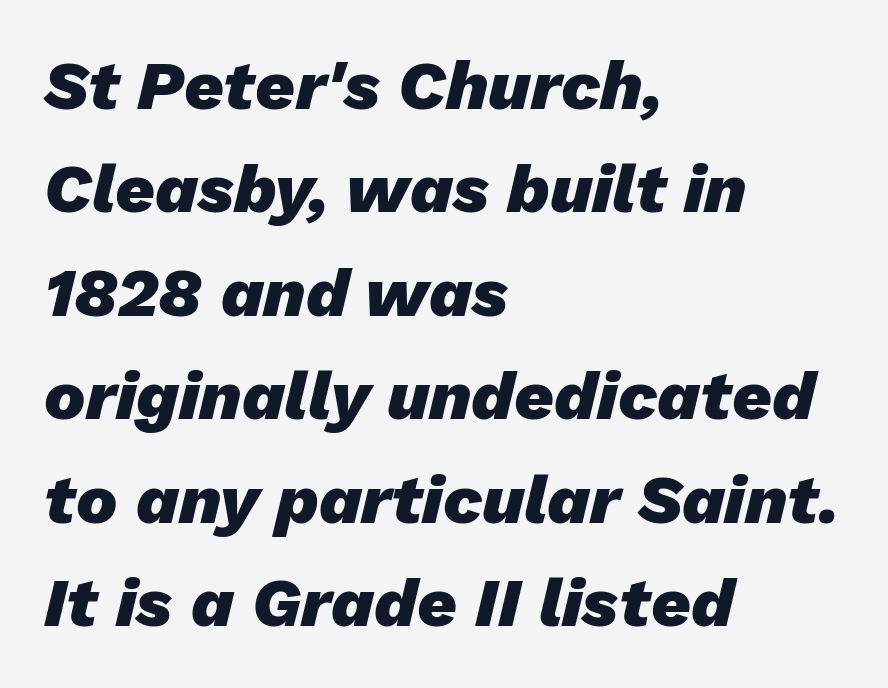
The image shows 69 px heavy type, italic (leaning right); set left-aligned, normal line spacing (1.5x), normal letter spacing, not underlined; low stroke contrast and a medium x-height.
